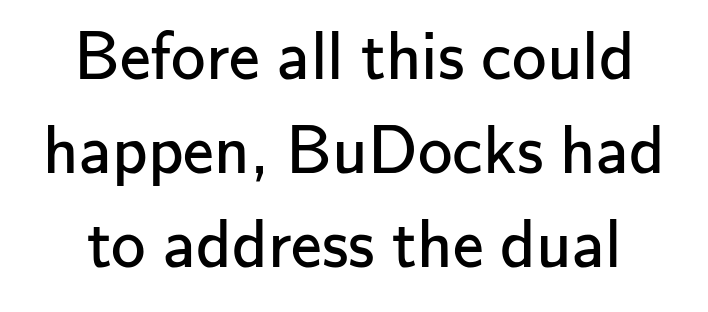
{"serif": "no", "italic": "no", "bold": "no", "weight": "regular", "width": "normal", "stroke_contrast": "low", "x_height": "small", "monospaced": "no", "underline": "no", "line_spacing": "normal", "line_spacing_ratio": 1.36, "letter_spacing": "normal", "letter_spacing_em": 0.0, "glyph_px": 69}
